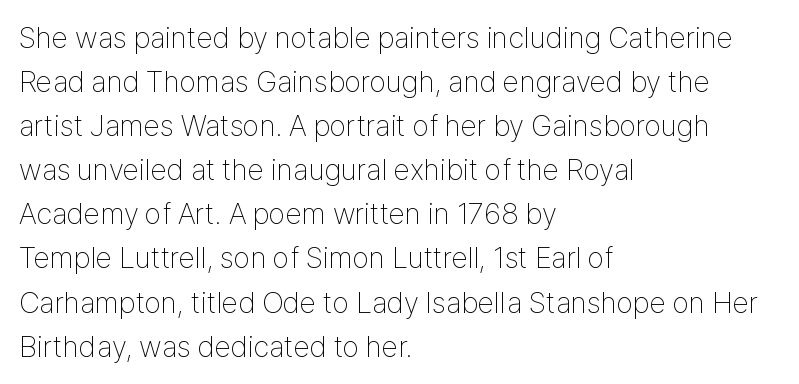
Q: Is the text bold? A: No.
Q: Is the text italic (slanted)? A: No, it is upright.
Q: Is the typeface a serif or a sans-serif typeface? A: Sans-serif.
Q: Is the text underlined? A: No.
Q: How is the paragraph aligned? A: Left-aligned.
Q: Is the spacing between letters normal or unusually wide? A: Normal.
Q: Is the spacing between lines tight, normal or loose? A: Normal.
Q: Width (condensed, normal, or wide)? A: Condensed.
Q: Stroke contrast? A: Low.
Q: x-height? A: Medium.
Q: Monospaced? A: No.
